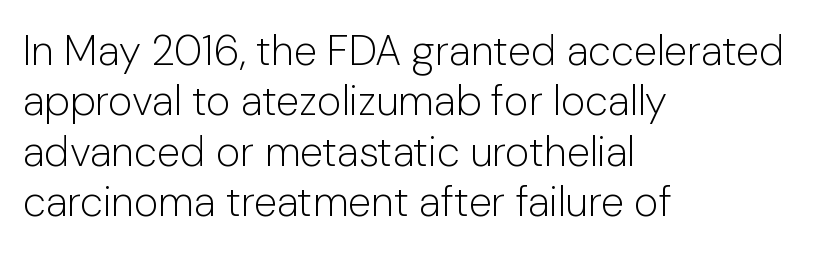
The image shows 42 px light sans-serif type, upright; set left-aligned, line spacing 1.2x, normal letter spacing, not underlined; low stroke contrast and a medium x-height.
